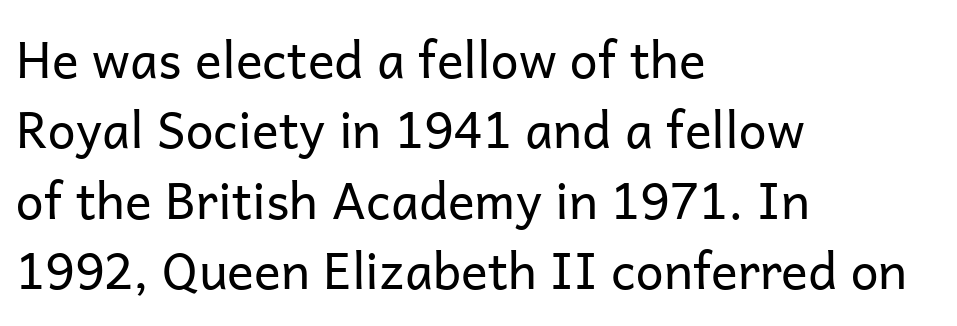
Leftover space on each line is placed entirely after the last word. These glyphs show unthickened strokes, regular width or finer. Nope, not italic — everything's standing straight. The text was rendered using a sans face with plain stroke endings. Between one letter and the next there's only the usual sliver of space. Has an underline been added? It has not.
